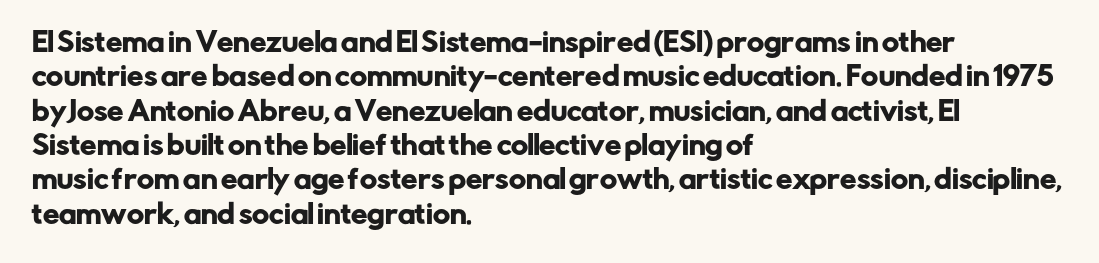
Q: Is the text italic (slanted)? A: No, it is upright.
Q: Is the text underlined? A: No.
Q: How is the paragraph aligned? A: Left-aligned.
Q: Is the spacing between letters normal or unusually wide? A: Normal.
Q: Is the spacing between lines tight, normal or loose? A: Normal.
